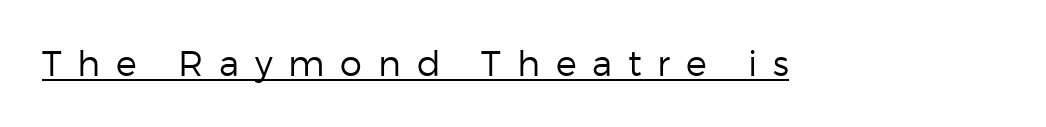
The image shows 35 px regular-weight sans-serif type, upright; set unusually wide letter spacing (+0.45 em), underlined; low stroke contrast and a medium x-height.
